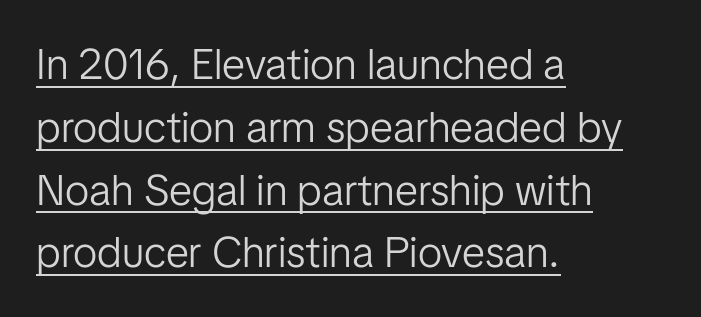
The image shows 43 px light sans-serif type, upright; set left-aligned, normal line spacing (1.46x), normal letter spacing, underlined; low stroke contrast and a medium x-height.
